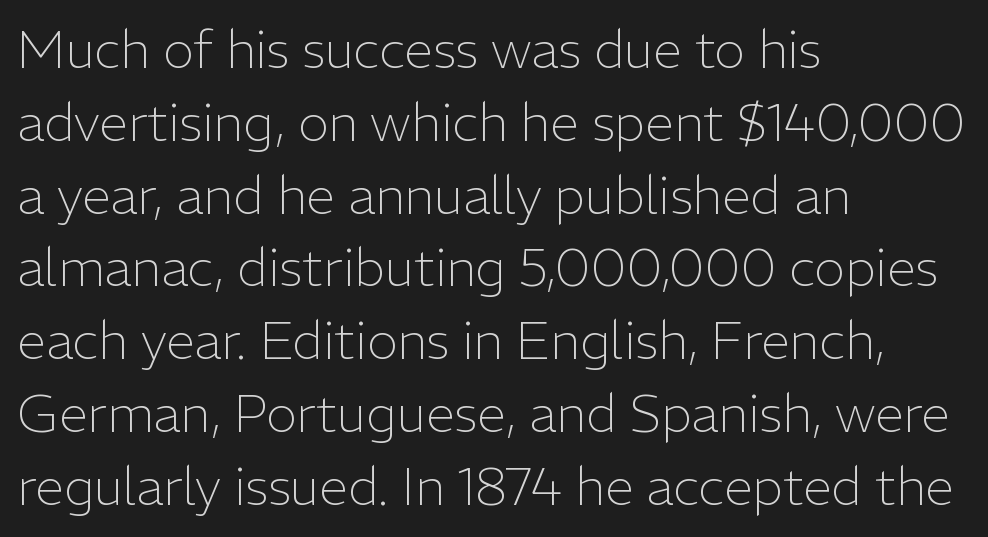
The image shows 52 px light sans-serif type, upright; set left-aligned, normal line spacing (1.4x), normal letter spacing, not underlined; low stroke contrast and a medium x-height.
